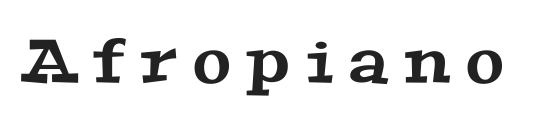
{"serif": "yes", "width": "wide", "stroke_contrast": "medium", "x_height": "medium", "monospaced": "no", "underline": "no", "letter_spacing": "wide", "letter_spacing_em": 0.26, "glyph_px": 62}
